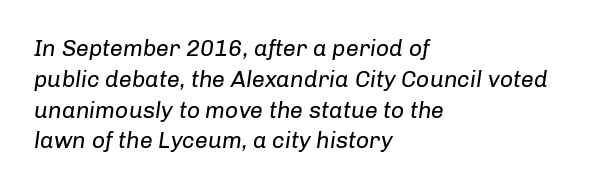
Q: Is the text bold? A: No.
Q: Is the text italic (slanted)? A: Yes, it leans right by about 8 degrees.
Q: Is the text underlined? A: No.
Q: How is the paragraph aligned? A: Left-aligned.
Q: Is the spacing between letters normal or unusually wide? A: Normal.
Q: Is the spacing between lines tight, normal or loose? A: Normal.
